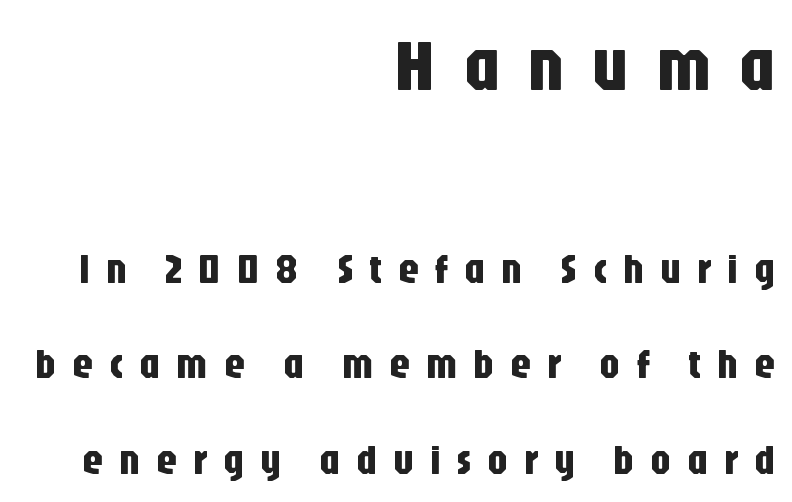
Posture: upright roman. No feet cap the strokes, marking this as sans-serif type. Layout note: lines flush right. A typesetter would call this leading open, well beyond the default.
